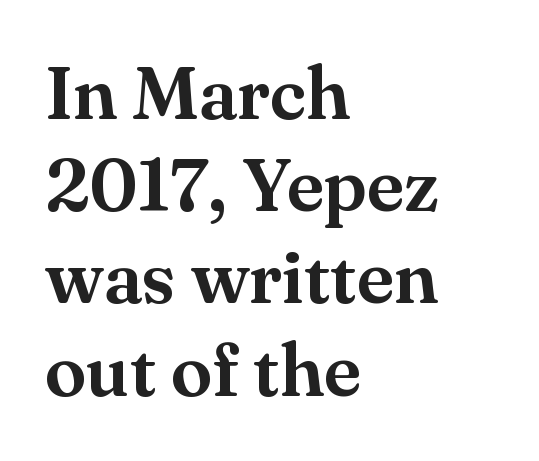
{"serif": "yes", "italic": "no", "width": "normal", "stroke_contrast": "medium", "x_height": "small", "monospaced": "no", "underline": "no", "align": "left", "line_spacing_ratio": 1.23, "letter_spacing": "normal", "letter_spacing_em": 0.0, "glyph_px": 75}
